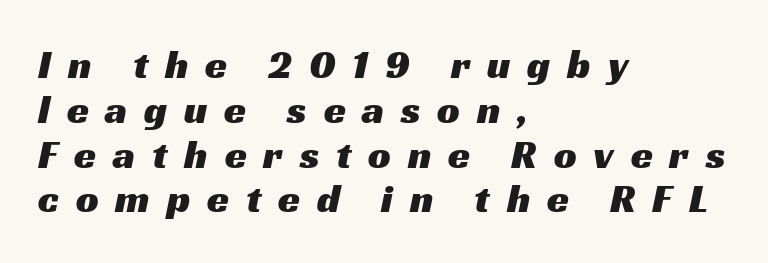
Q: Is the typeface a serif or a sans-serif typeface? A: Sans-serif.
Q: Is the text underlined? A: No.
Q: How is the paragraph aligned? A: Left-aligned.
Q: Is the spacing between letters normal or unusually wide? A: Unusually wide.
Q: Is the spacing between lines tight, normal or loose? A: Tight.
Q: Width (condensed, normal, or wide)? A: Wide.
Q: Stroke contrast? A: Medium.
Q: x-height? A: Medium.
Q: Monospaced? A: No.
